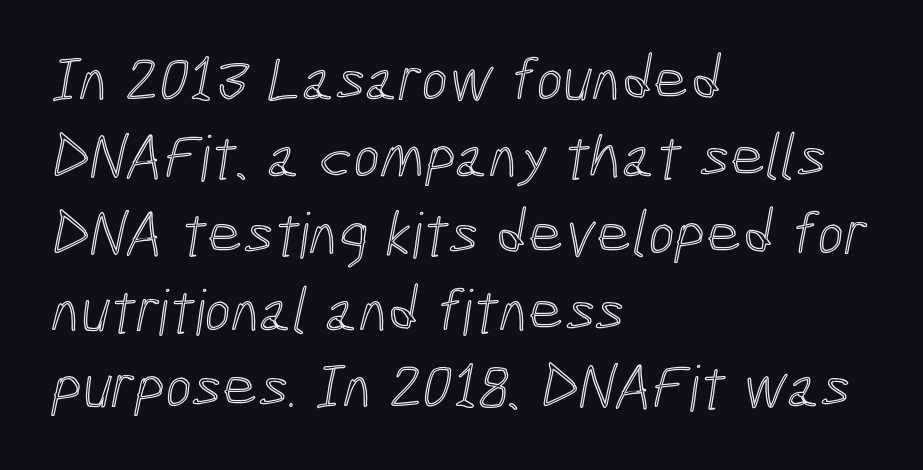
{"width": "condensed", "x_height": "medium", "monospaced": "no", "underline": "no", "align": "left", "line_spacing_ratio": 1.22, "letter_spacing": "normal", "letter_spacing_em": 0.0, "glyph_px": 63}
